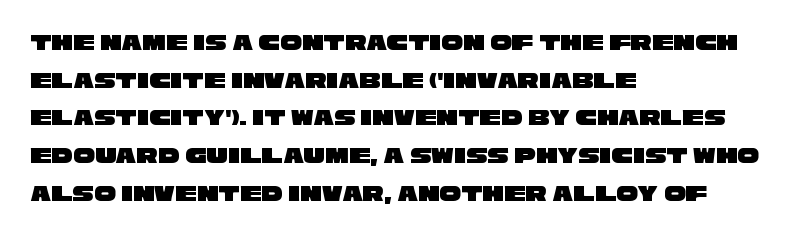
Q: Is the text underlined? A: No.
Q: How is the paragraph aligned? A: Left-aligned.
Q: Is the spacing between letters normal or unusually wide? A: Normal.
Q: Is the spacing between lines tight, normal or loose? A: Normal.
